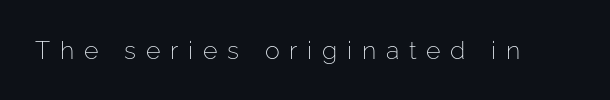
Words appear elongated and porous because spacing is wide. Has an underline been added? It has not. Every character sits straight up, as roman type does. The passage shown is not bold in any degree.
